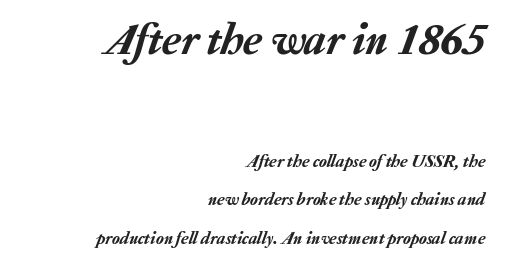
Think of a printed novel: that variable character pitch is what you see here. Layout note: lines flush right. Interline gaps are noticeably wide in this sample. The letters in the upper block stand taller than those in the block below. Letters rest on an invisible, unmarked baseline. Honestly, the letter spacing is just normal — you wouldn't notice it.
